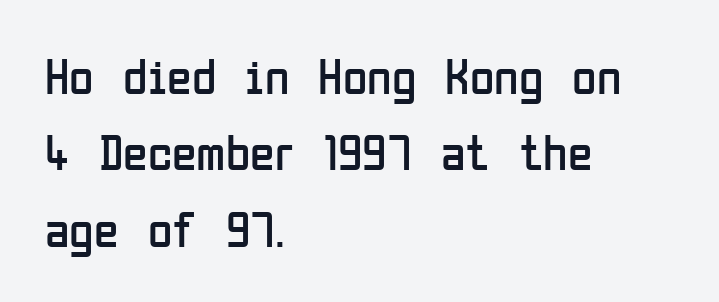
{"serif": "no", "italic": "no", "bold": "no", "weight": "regular", "width": "condensed", "stroke_contrast": "low", "x_height": "medium", "monospaced": "no", "underline": "no", "align": "left", "line_spacing": "normal", "line_spacing_ratio": 1.53, "letter_spacing": "normal", "letter_spacing_em": 0.0, "glyph_px": 50}
